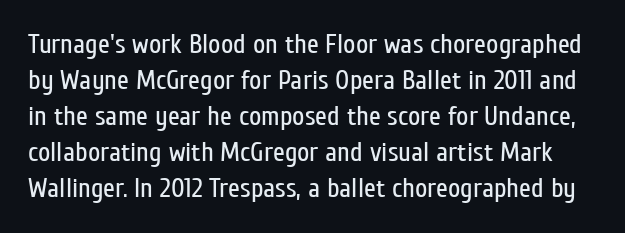
Q: Is the text bold? A: No.
Q: Is the text italic (slanted)? A: No, it is upright.
Q: Is the text underlined? A: No.
Q: Is the spacing between letters normal or unusually wide? A: Normal.
Q: Is the spacing between lines tight, normal or loose? A: Normal.
